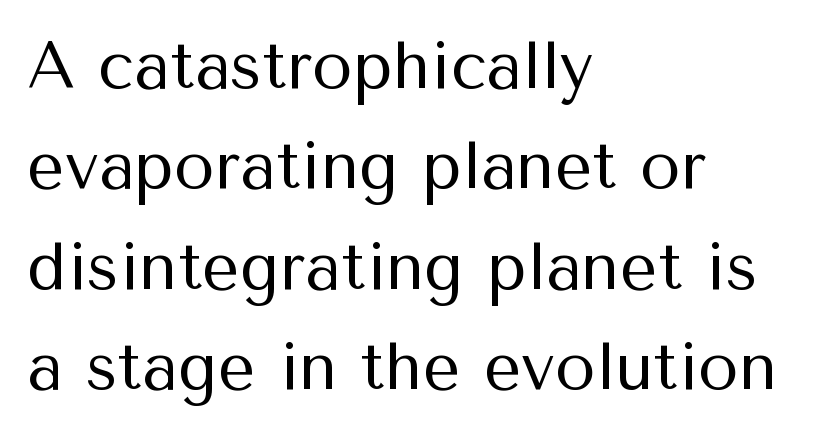
The typography opts for an upright posture over an oblique one. The rendering uses natural spacing where letterforms have individual widths. Type style note: lacks serifs. Regular leading. Plain, unruled lines of type.
